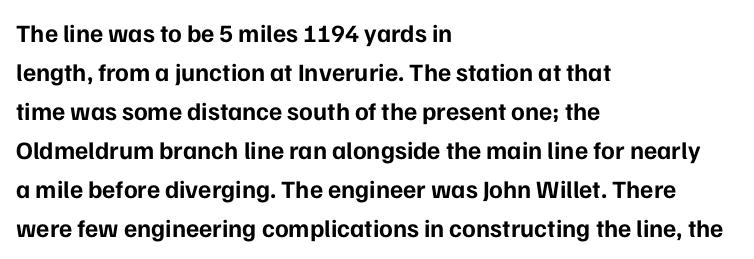
Q: Is the text bold? A: Yes.
Q: Is the text italic (slanted)? A: No, it is upright.
Q: Is the text underlined? A: No.
Q: How is the paragraph aligned? A: Left-aligned.
Q: Is the spacing between letters normal or unusually wide? A: Normal.
Q: Is the spacing between lines tight, normal or loose? A: Normal.
